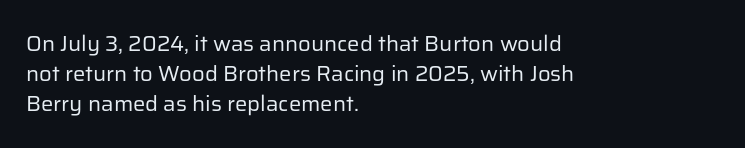
The letterforms sit shoulder to shoulder at normal distance. The space directly below the letters is spotless. Counters stay open thanks to moderate or lighter strokes. The vertical gap from one line to the next is medium. Ascenders rise straight up at ninety degrees. The ragged edge is on the right, which tells us the setting is flush left.
